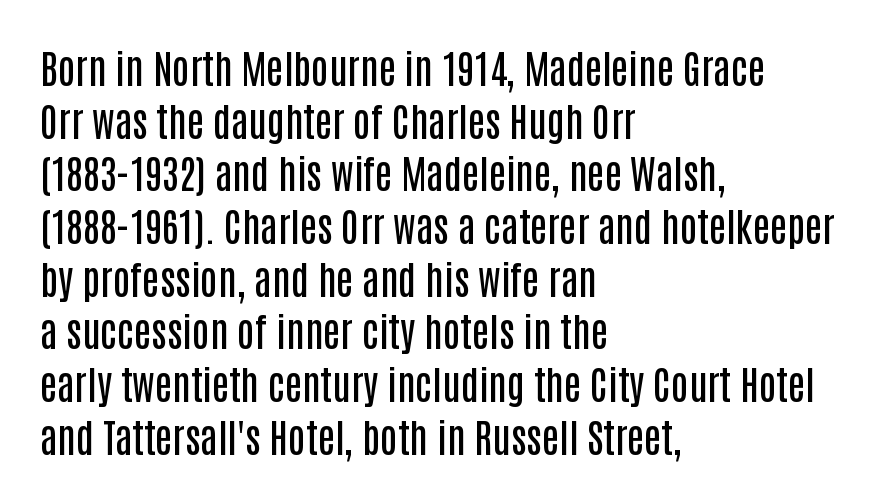
{"serif": "no", "italic": "no", "bold": "semi", "weight": "semibold", "width": "condensed", "stroke_contrast": "low", "x_height": "large", "monospaced": "no", "underline": "no", "align": "left", "line_spacing": "normal", "line_spacing_ratio": 1.35, "letter_spacing": "normal", "letter_spacing_em": 0.0, "glyph_px": 39}
